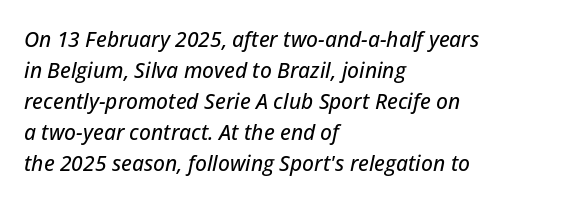
The image shows 21 px text type, italic (leaning right); set left-aligned, normal line spacing (1.48x), normal letter spacing, not underlined.
